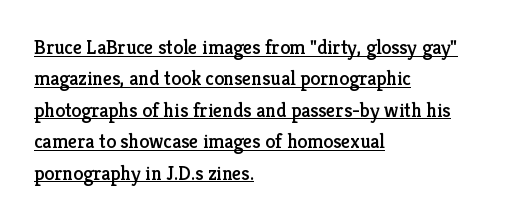
The image shows 20 px text type, upright; set left-aligned, normal line spacing (1.57x), normal letter spacing, underlined.
